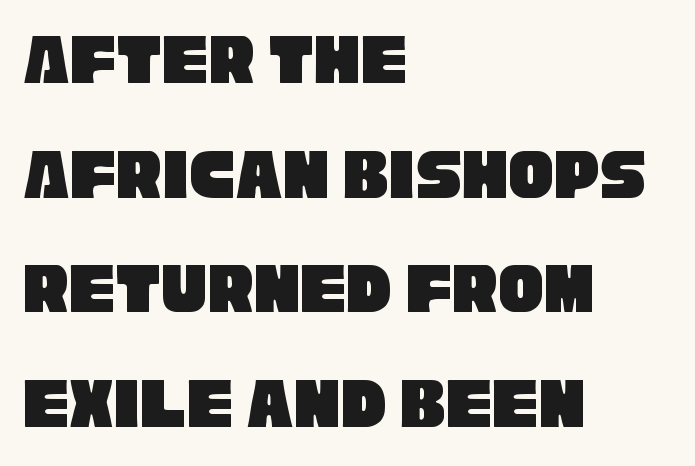
The image shows 75 px condensed sans-serif type; set left-aligned, normal line spacing (1.53x), normal letter spacing, not underlined; low stroke contrast and a large x-height.
